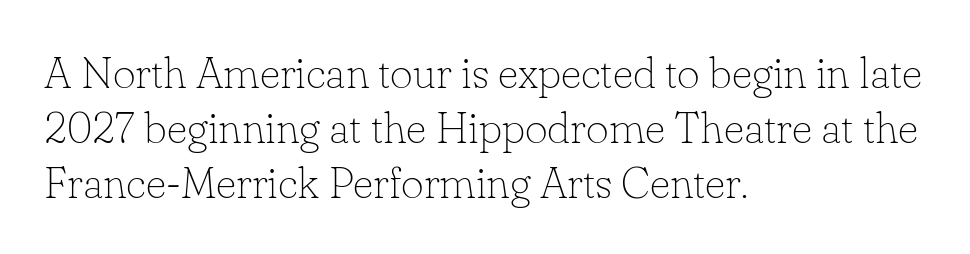
The image shows 44 px thin serif type, upright; set left-aligned, normal line spacing (1.25x), normal letter spacing, not underlined; low stroke contrast and a small x-height.
